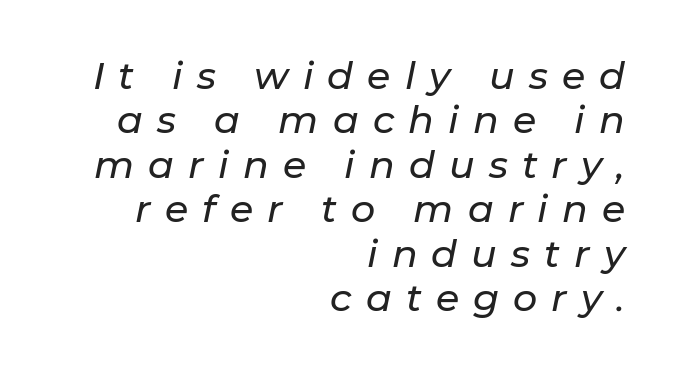
{"italic": "yes", "lean": "right", "slant_degrees": 11, "width": "normal", "stroke_contrast": "low", "x_height": "medium", "monospaced": "no", "underline": "no", "align": "right", "line_spacing_ratio": 1.17, "letter_spacing": "wide", "letter_spacing_em": 0.37, "glyph_px": 38}
